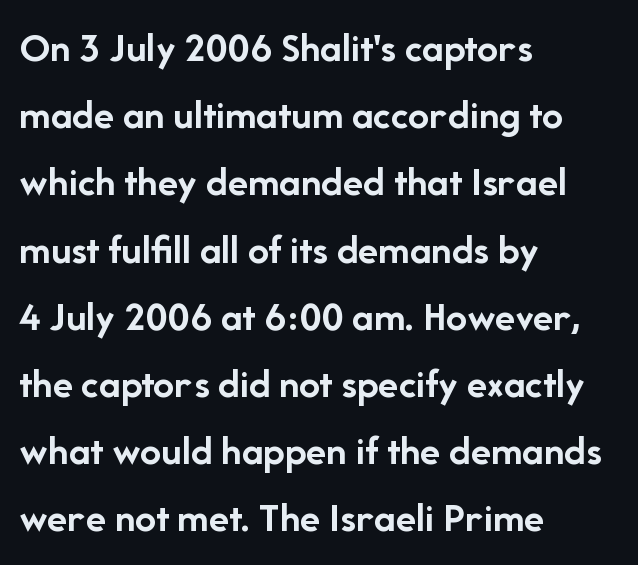
Q: Is the text bold? A: Yes.
Q: Is the text italic (slanted)? A: No, it is upright.
Q: Is the typeface a serif or a sans-serif typeface? A: Sans-serif.
Q: Is the text underlined? A: No.
Q: How is the paragraph aligned? A: Left-aligned.
Q: Is the spacing between letters normal or unusually wide? A: Normal.
Q: Is the spacing between lines tight, normal or loose? A: Normal.
Q: Width (condensed, normal, or wide)? A: Normal.
Q: Stroke contrast? A: Low.
Q: x-height? A: Medium.
Q: Monospaced? A: No.
